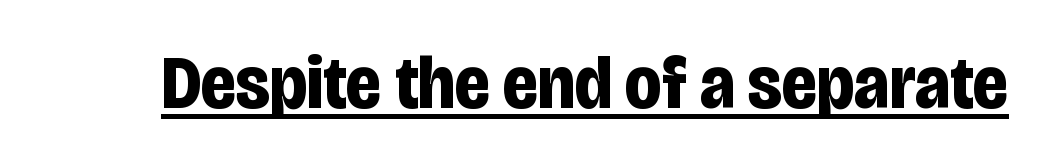
The image shows 75 px bold, condensed sans-serif type, upright; set normal letter spacing, underlined; low stroke contrast and a large x-height.
